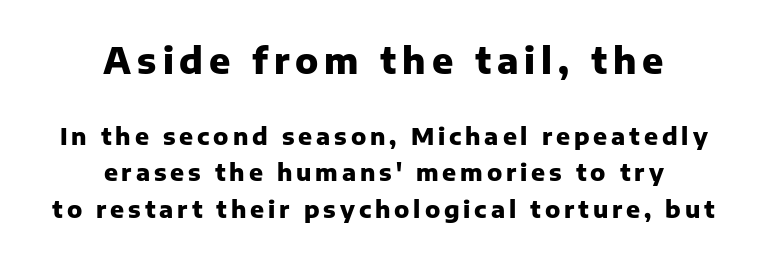
The image shows 35 px heavy sans-serif type, upright; set centered, normal line spacing (1.59x), not underlined; the first (top) block is 1.52x larger; low stroke contrast and a medium x-height.
